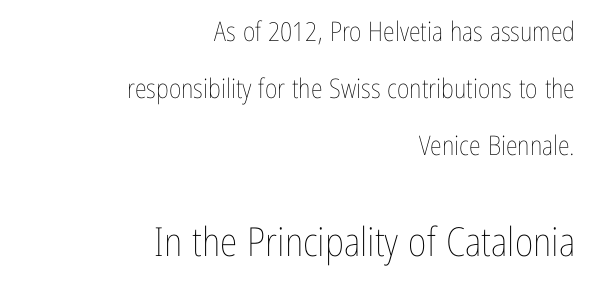
The face used here is rendered with its standard letterfit. Block two is the big one; block one sits smaller above it. Just letters on the line, the space beneath them empty. The lettering holds an erect, upright posture throughout.
